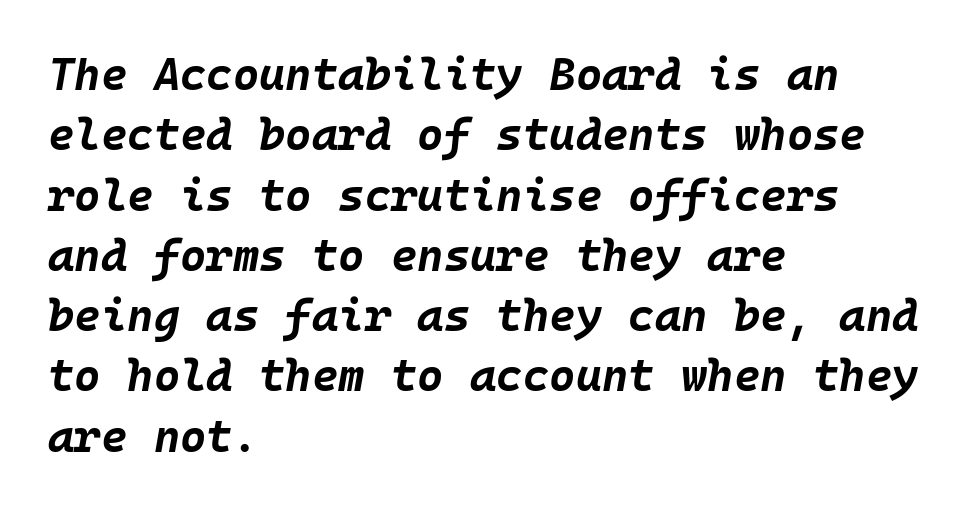
The image shows 45 px bold type, italic (leaning right), monospaced; set left-aligned, normal line spacing (1.34x), normal letter spacing, not underlined; low stroke contrast and a large x-height.
